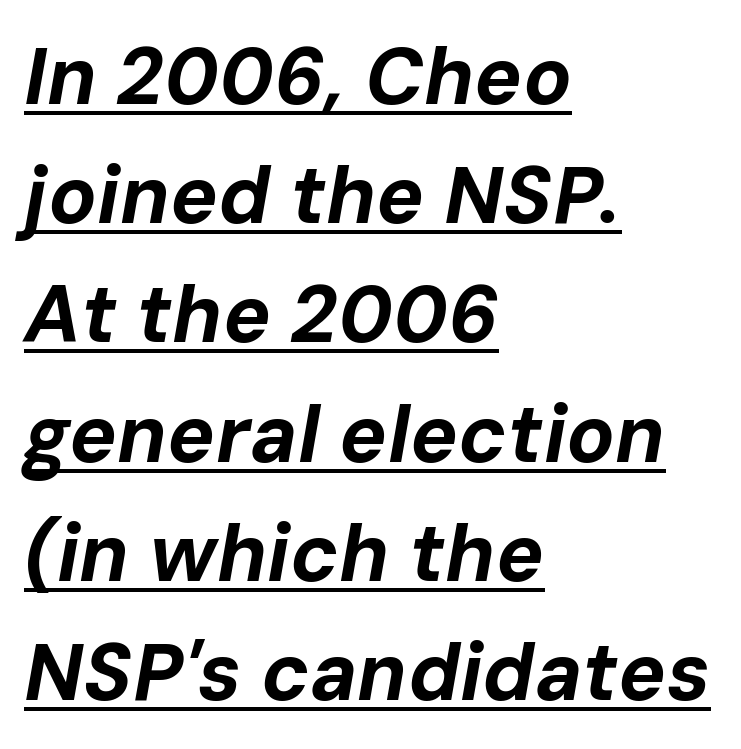
You could not count columns in this text — the font is proportionally spaced. Tall strokes in this sample are angled rather than plumb. How would I describe the line gaps? Plain and ordinary. Emphasis is given by a line drawn under the lettering. The line texture is even and compact thanks to regular tracking. These words are printed bold, with thick strokes throughout.
